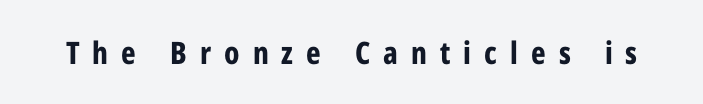
Q: Is the text bold? A: Yes.
Q: Is the text italic (slanted)? A: No, it is upright.
Q: Is the typeface a serif or a sans-serif typeface? A: Sans-serif.
Q: Is the text underlined? A: No.
Q: Is the spacing between letters normal or unusually wide? A: Unusually wide.
Q: Width (condensed, normal, or wide)? A: Condensed.
Q: Stroke contrast? A: Low.
Q: x-height? A: Medium.
Q: Monospaced? A: No.
